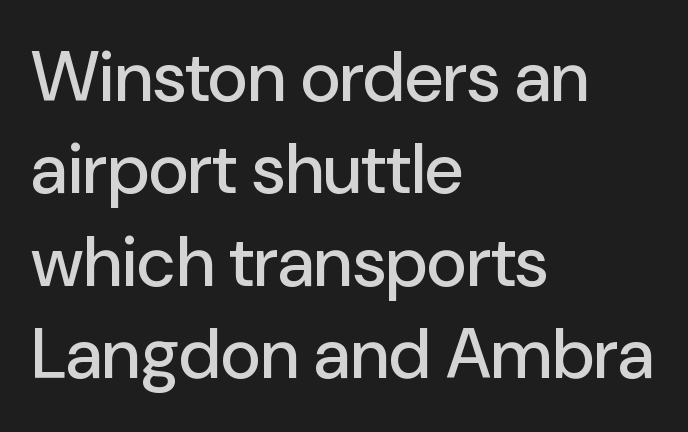
Caption: standard tracking, unaltered. Just letters on the line, the space beneath them empty. If you measured baseline to baseline, you'd find a middling distance. Left-aligned paragraph, ragged on the right. These lines were composed using upright roman letters.
